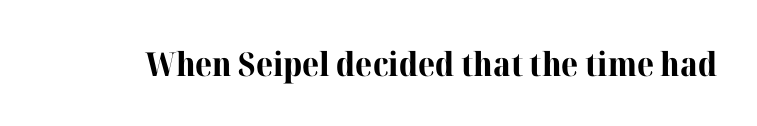
{"serif": "yes", "italic": "no", "bold": "yes", "weight": "bold", "width": "normal", "stroke_contrast": "high", "x_height": "medium", "monospaced": "no", "underline": "no", "letter_spacing": "normal", "letter_spacing_em": 0.0, "glyph_px": 33}
